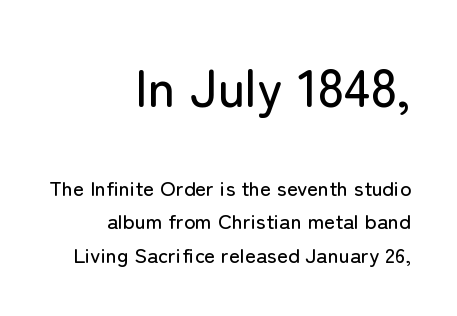
{"serif": "no", "italic": "no", "width": "normal", "stroke_contrast": "low", "x_height": "medium", "monospaced": "no", "underline": "no", "align": "right", "line_spacing": "normal", "line_spacing_ratio": 1.6, "letter_spacing": "normal", "letter_spacing_em": 0.0, "larger_block": "first", "size_ratio": 2.48, "glyph_px": 52}
